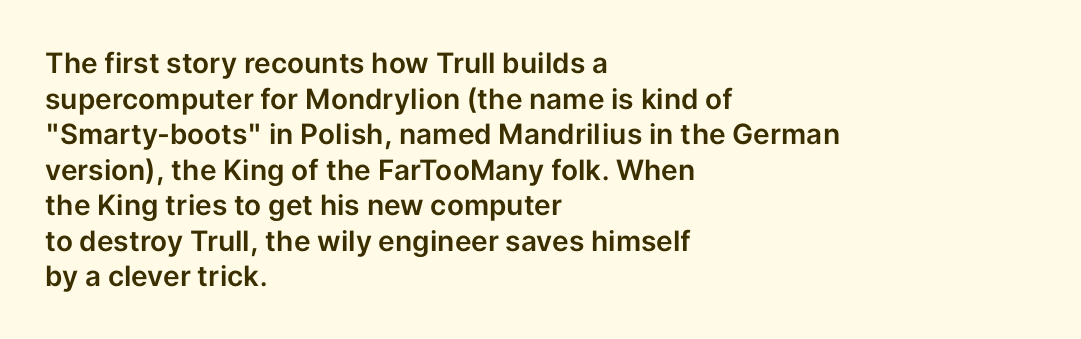
If you drew a ruler down the left edge, every line would touch it. Proportional: the letters do not fall into vertical columns. Characters follow at the spacing the type designer built in. If you measured baseline to baseline, you'd find a middling distance. Grotesque or geometric, the face here clearly has no serifs.
